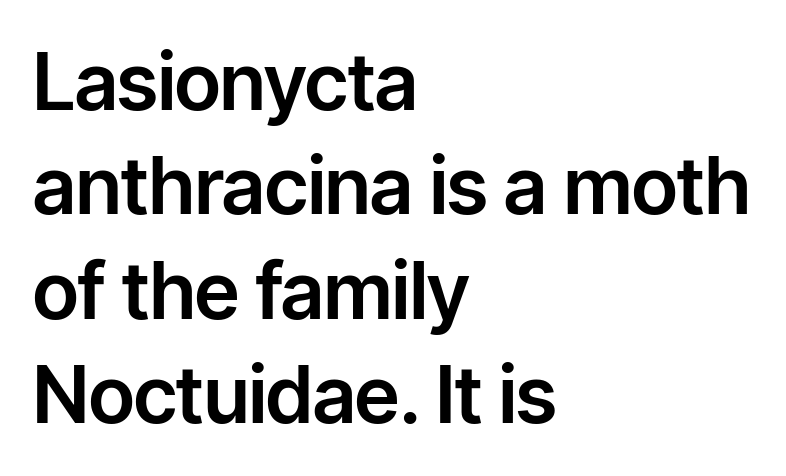
Q: Is the text italic (slanted)? A: No, it is upright.
Q: Is the typeface a serif or a sans-serif typeface? A: Sans-serif.
Q: Is the text underlined? A: No.
Q: How is the paragraph aligned? A: Left-aligned.
Q: Is the spacing between letters normal or unusually wide? A: Normal.
Q: Is the spacing between lines tight, normal or loose? A: Normal.
Q: Width (condensed, normal, or wide)? A: Normal.
Q: Stroke contrast? A: Low.
Q: x-height? A: Medium.
Q: Monospaced? A: No.
